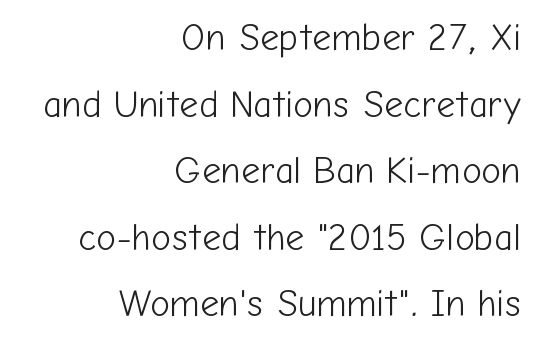
Observe the absence of serifs on each vertical stroke in this sample. These lines stack with their right ends in a neat column. No letter is thick-stroked: the sample isn't bold. Is there any slant? The stems are plumb. Between one letter and the next there's only the usual sliver of space.
